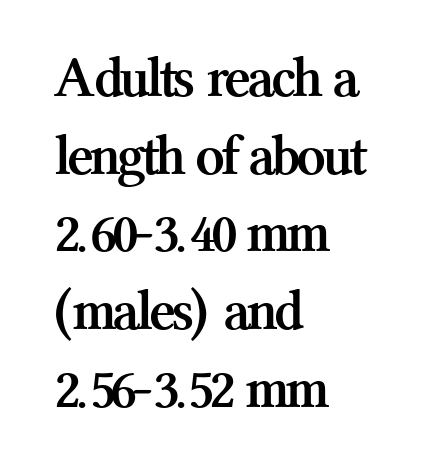
Q: Is the text bold? A: Yes.
Q: Is the text italic (slanted)? A: No, it is upright.
Q: Is the typeface a serif or a sans-serif typeface? A: Serif.
Q: Is the text underlined? A: No.
Q: How is the paragraph aligned? A: Left-aligned.
Q: Is the spacing between letters normal or unusually wide? A: Normal.
Q: Is the spacing between lines tight, normal or loose? A: Normal.
Q: Width (condensed, normal, or wide)? A: Normal.
Q: Stroke contrast? A: Medium.
Q: x-height? A: Medium.
Q: Monospaced? A: No.
